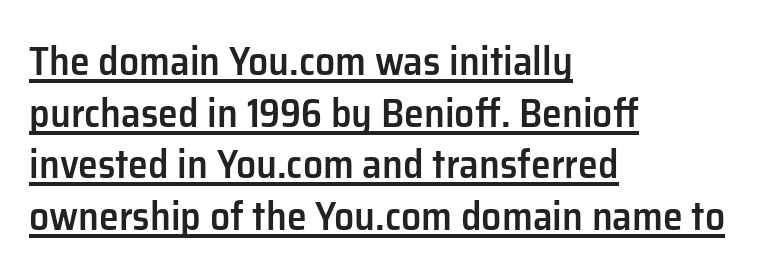
The image shows 40 px semibold sans-serif type, upright; set left-aligned, normal line spacing (1.29x), normal letter spacing, underlined; low stroke contrast and a medium x-height.
